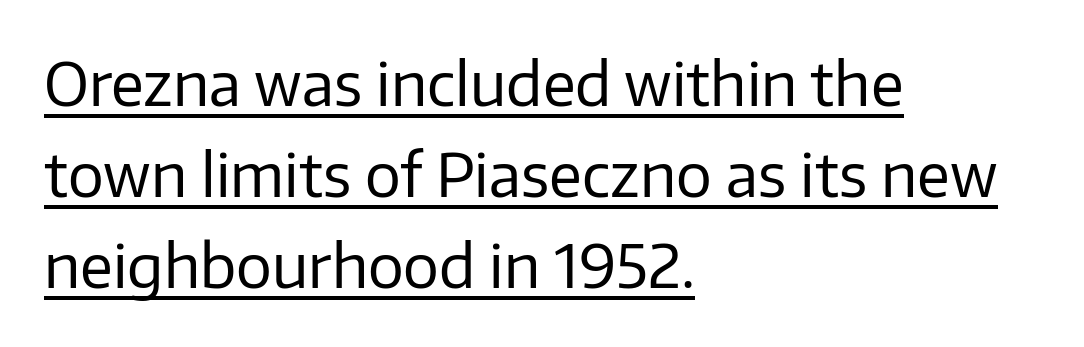
{"serif": "no", "italic": "no", "bold": "no", "weight": "regular", "width": "normal", "stroke_contrast": "low", "x_height": "medium", "monospaced": "no", "underline": "yes", "align": "left", "line_spacing": "normal", "line_spacing_ratio": 1.52, "letter_spacing": "normal", "letter_spacing_em": 0.0, "glyph_px": 60}
